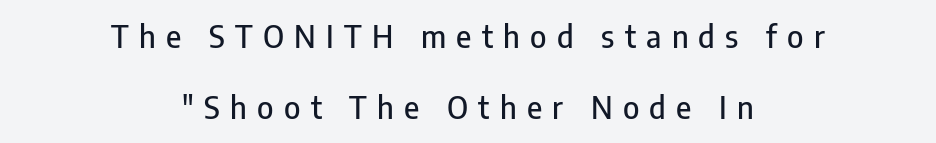
Q: Is the text italic (slanted)? A: No, it is upright.
Q: Is the typeface a serif or a sans-serif typeface? A: Sans-serif.
Q: Is the text underlined? A: No.
Q: How is the paragraph aligned? A: Centered.
Q: Is the spacing between letters normal or unusually wide? A: Unusually wide.
Q: Is the spacing between lines tight, normal or loose? A: Loose.
Q: Width (condensed, normal, or wide)? A: Condensed.
Q: Stroke contrast? A: Low.
Q: x-height? A: Medium.
Q: Monospaced? A: No.
